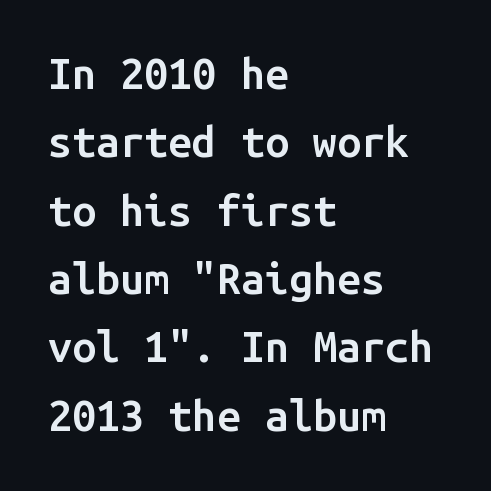
The image shows 43 px semibold sans-serif type, upright, monospaced; set left-aligned, normal line spacing (1.59x), normal letter spacing, not underlined; low stroke contrast and a medium x-height.
